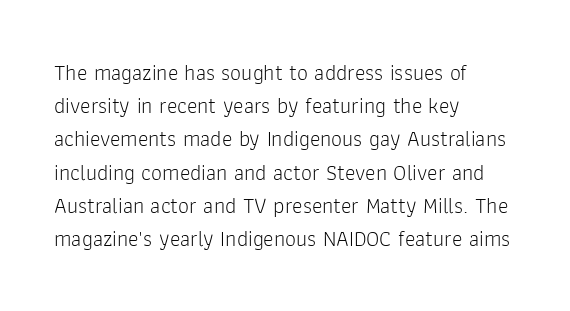
{"italic": "no", "bold": "no", "underline": "no", "align": "left", "line_spacing": "normal", "line_spacing_ratio": 1.51, "letter_spacing": "normal", "letter_spacing_em": 0.0, "glyph_px": 22}
